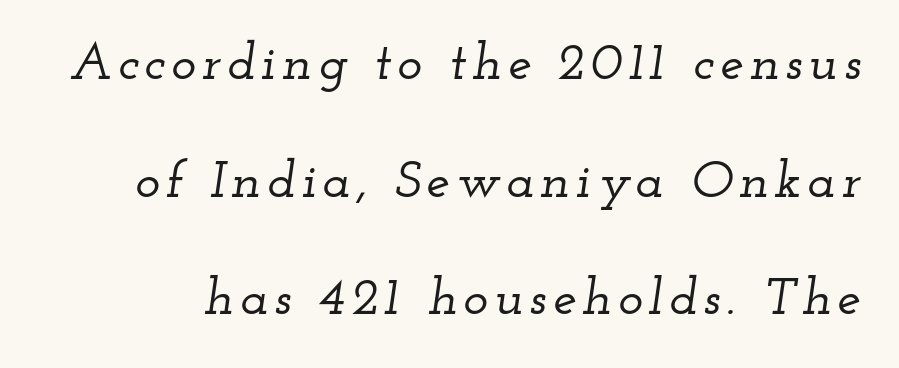
The image shows 53 px wide serif type, italic (leaning right); set loose line spacing (2.22x), not underlined; low stroke contrast and a small x-height.
